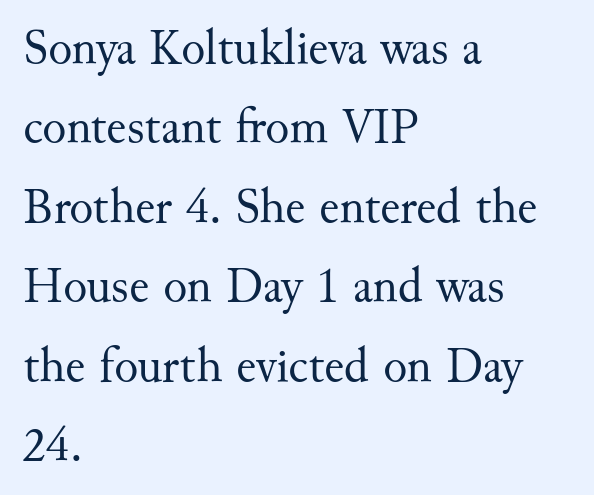
Short note: letters normally spaced. Where is the straight margin? On the left. In terms of posture, this sample is upright. The type family on display is of the serif kind. Rows of type keep a routine distance in the vertical direction.
